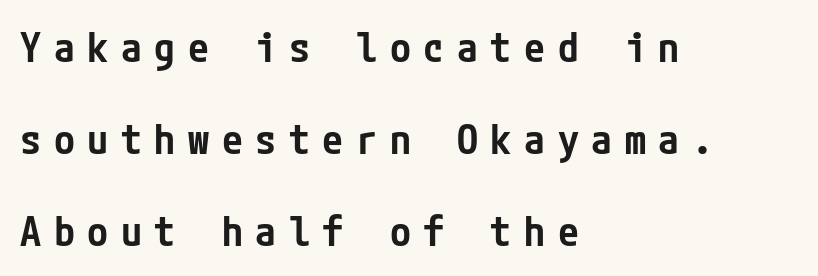
{"serif": "no", "italic": "no", "bold": "semi", "weight": "semibold", "width": "condensed", "stroke_contrast": "low", "x_height": "medium", "underline": "no", "align": "left", "line_spacing": "loose", "line_spacing_ratio": 2.19, "letter_spacing": "wide", "letter_spacing_em": 0.3, "glyph_px": 42}
